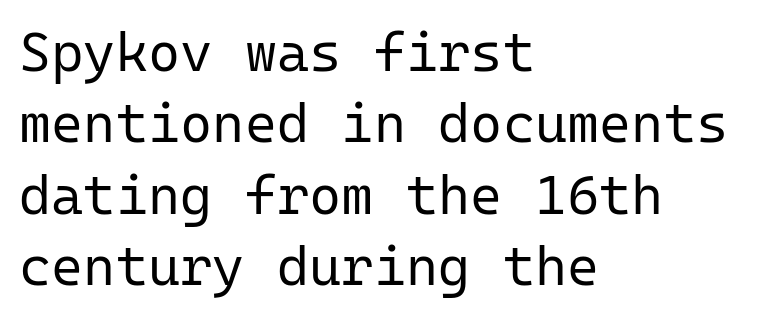
{"serif": "no", "italic": "no", "bold": "no", "weight": "regular", "width": "normal", "stroke_contrast": "low", "x_height": "medium", "monospaced": "yes", "underline": "no", "align": "left", "line_spacing": "normal", "line_spacing_ratio": 1.3, "letter_spacing": "normal", "letter_spacing_em": 0.0, "glyph_px": 55}
